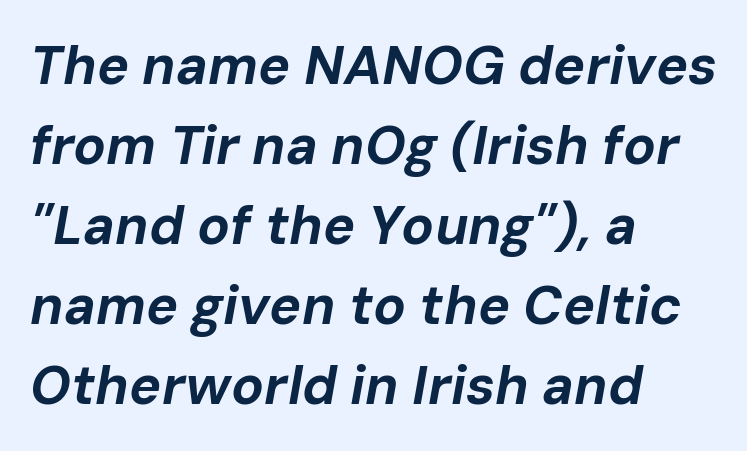
Q: Is the text bold? A: Yes.
Q: Is the text italic (slanted)? A: Yes, it leans right by about 10 degrees.
Q: Is the text underlined? A: No.
Q: How is the paragraph aligned? A: Left-aligned.
Q: Is the spacing between letters normal or unusually wide? A: Normal.
Q: Is the spacing between lines tight, normal or loose? A: Normal.
Q: Width (condensed, normal, or wide)? A: Normal.
Q: Stroke contrast? A: Low.
Q: x-height? A: Medium.
Q: Monospaced? A: No.
